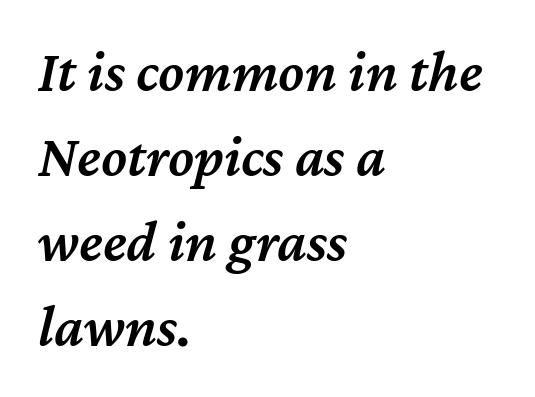
This sample is left-justified, so line endings fall wherever the words run out. Summary of weight: moderately heavy, a semibold. Interline gaps are of average width in this sample. The passage shown leans; its letterforms are oblique. Tracking here is standard; glyphs follow each other at the usual distance.
